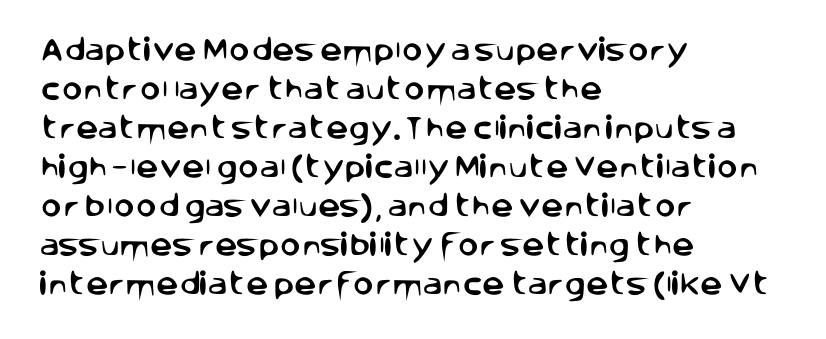
The horizontal fit of the characters is conventional and even. The passage shown stacks its lines at a standard gap. The letters stand straight up with perfectly vertical stems. Descender tails drop into unmarked territory. Is the block centered? No — it sits flush against the left margin.
